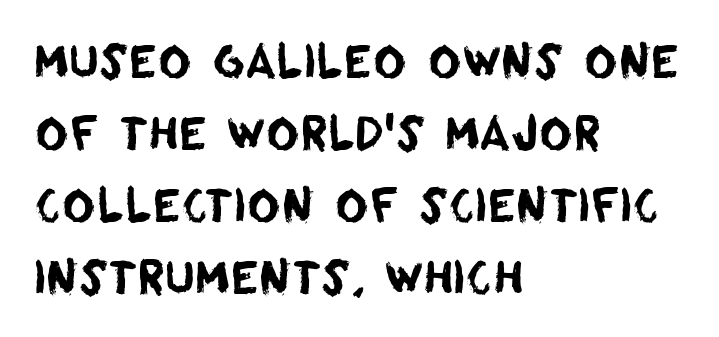
Q: Is the typeface a serif or a sans-serif typeface? A: Sans-serif.
Q: Is the text underlined? A: No.
Q: How is the paragraph aligned? A: Left-aligned.
Q: Is the spacing between letters normal or unusually wide? A: Normal.
Q: Is the spacing between lines tight, normal or loose? A: Normal.
Q: Width (condensed, normal, or wide)? A: Normal.
Q: Stroke contrast? A: Low.
Q: x-height? A: Large.
Q: Monospaced? A: No.
